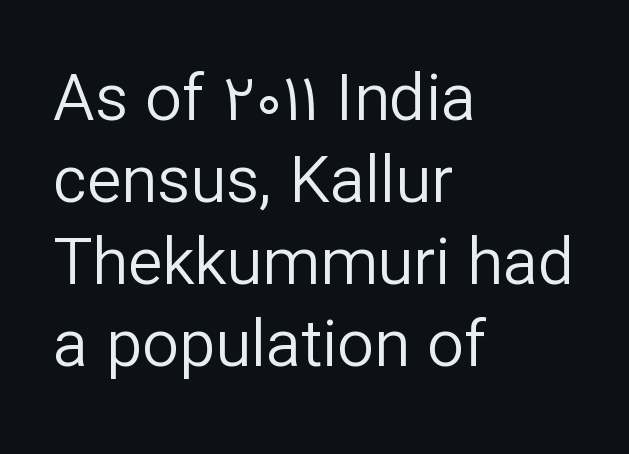
Spacing verdict: proportional, widths tailored to each character. This is the regular roman posture of the typeface. Baseline-to-baseline distance is the conventional proportion of letter height. Short note: letters normally spaced. Compared with a typical body face, this is equally light or lighter still. Unmarked baselines from the first word to the last.
